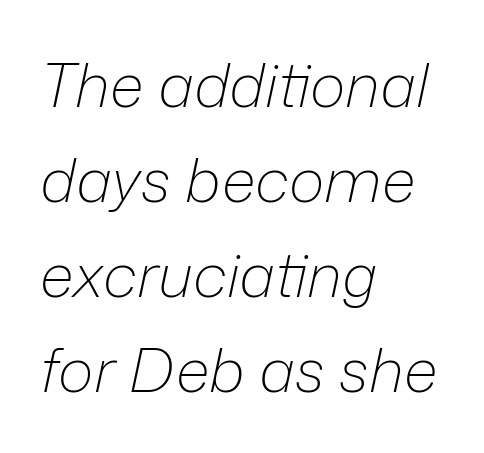
Tall strokes in this sample are angled rather than plumb. A bare baseline throughout the passage. Horizontal alignment here is leftward, the default for most running prose. Compared with a typical body face, this is equally light or lighter still. Leading: standard. The letterforms sit shoulder to shoulder at normal distance.
